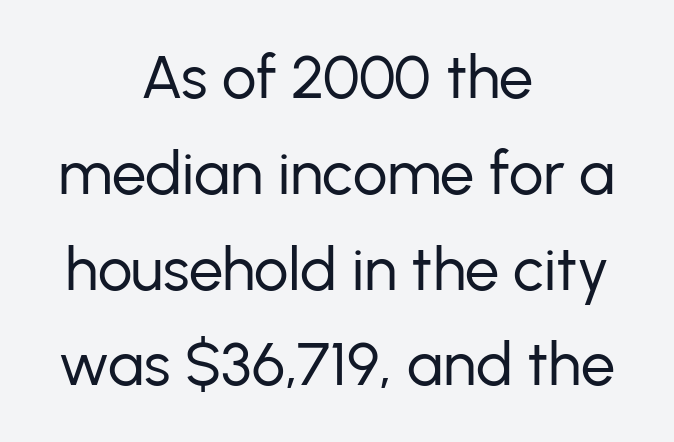
Q: Is the text bold? A: No.
Q: Is the text italic (slanted)? A: No, it is upright.
Q: Is the typeface a serif or a sans-serif typeface? A: Sans-serif.
Q: Is the text underlined? A: No.
Q: How is the paragraph aligned? A: Centered.
Q: Is the spacing between letters normal or unusually wide? A: Normal.
Q: Is the spacing between lines tight, normal or loose? A: Normal.
Q: Width (condensed, normal, or wide)? A: Normal.
Q: Stroke contrast? A: Low.
Q: x-height? A: Medium.
Q: Monospaced? A: No.
